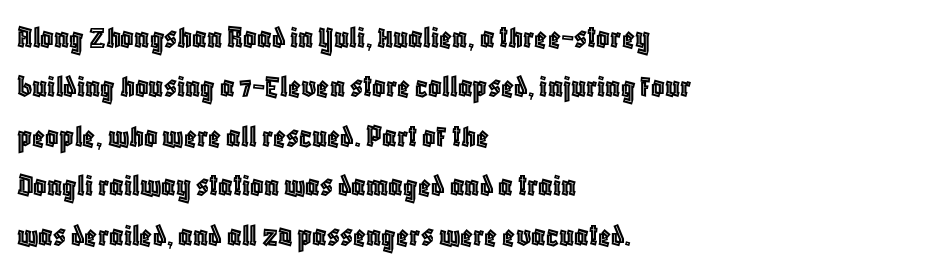
{"italic": "no", "width": "condensed", "x_height": "large", "monospaced": "no", "underline": "no", "align": "left", "line_spacing": "normal", "line_spacing_ratio": 1.5, "letter_spacing": "normal", "letter_spacing_em": 0.0, "glyph_px": 33}
